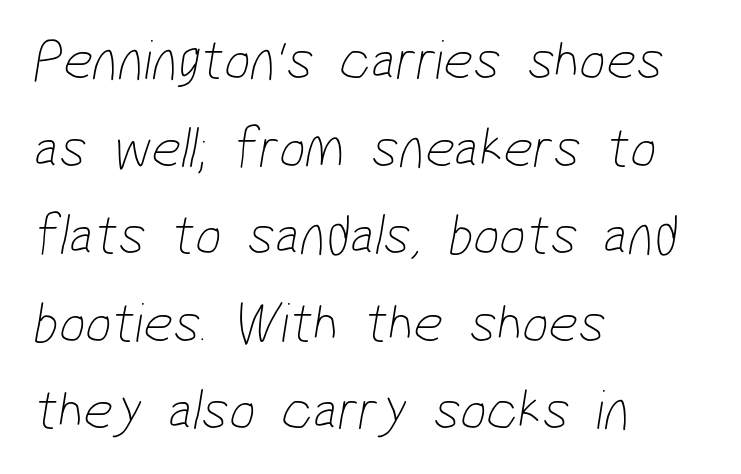
{"serif": "no", "bold": "no", "weight": "thin", "width": "condensed", "stroke_contrast": "low", "x_height": "medium", "monospaced": "no", "underline": "no", "align": "left", "line_spacing": "normal", "line_spacing_ratio": 1.51, "letter_spacing": "normal", "letter_spacing_em": 0.0, "glyph_px": 58}
